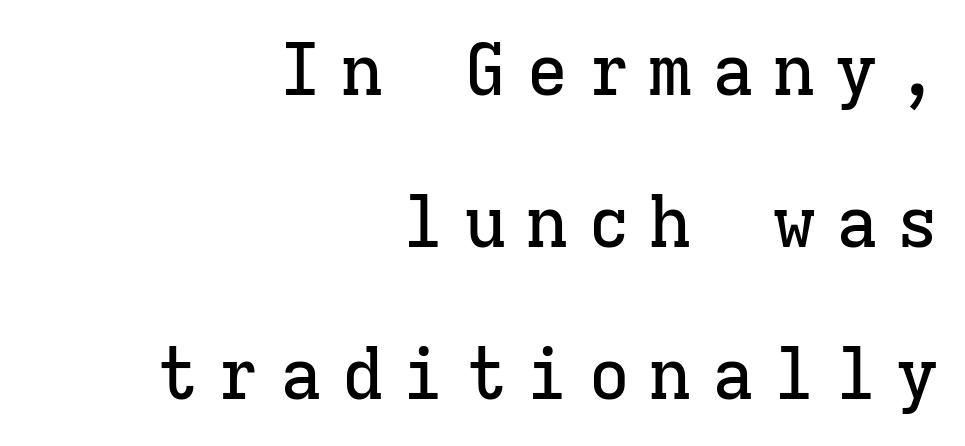
A serif font was chosen for this passage. Vertically, the passage feels expansive, rows floating well apart. Notice how the stems are strictly vertical — no italics here. A typesetter would call this monospace, since all characters share one set width.
